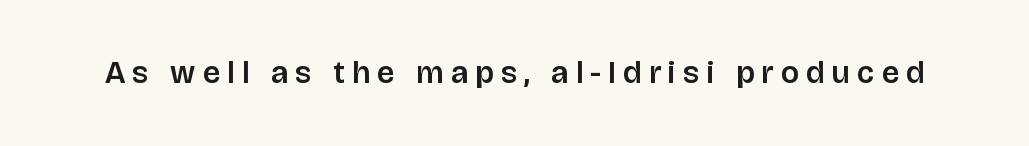
{"serif": "no", "italic": "no", "width": "normal", "stroke_contrast": "low", "x_height": "large", "monospaced": "no", "underline": "no", "letter_spacing": "wide", "letter_spacing_em": 0.24, "glyph_px": 31}
